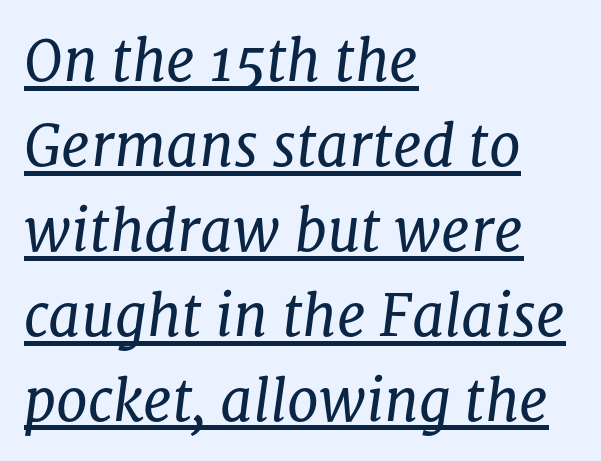
The image shows 57 px regular-weight serif type, italic (leaning right); set left-aligned, normal line spacing (1.49x), normal letter spacing, underlined; low stroke contrast and a medium x-height.
